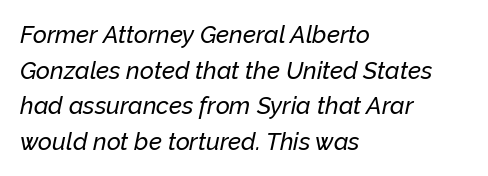
Characters follow at the spacing the type designer built in. Quick note: italic. Students, observe: this is what conventionally led text looks like. Is the block centered? No — it sits flush against the left margin.
